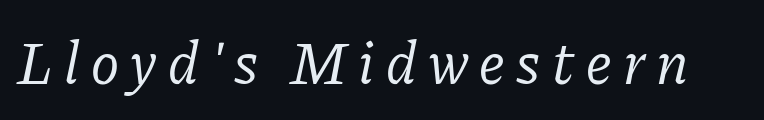
The image shows 60 px regular-weight serif type, italic (leaning right); set not underlined; low stroke contrast and a medium x-height.
